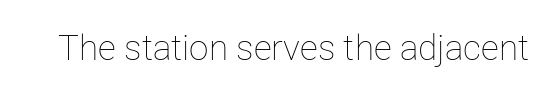
Q: Is the text bold? A: No.
Q: Is the text italic (slanted)? A: No, it is upright.
Q: Is the text underlined? A: No.
Q: Is the spacing between letters normal or unusually wide? A: Normal.
Q: Width (condensed, normal, or wide)? A: Normal.
Q: Stroke contrast? A: Low.
Q: x-height? A: Medium.
Q: Monospaced? A: No.
